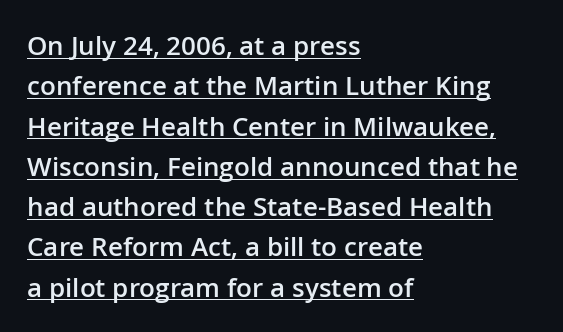
Q: Is the text bold? A: Semi-bold.
Q: Is the text italic (slanted)? A: No, it is upright.
Q: Is the text underlined? A: Yes.
Q: How is the paragraph aligned? A: Left-aligned.
Q: Is the spacing between letters normal or unusually wide? A: Normal.
Q: Is the spacing between lines tight, normal or loose? A: Normal.
